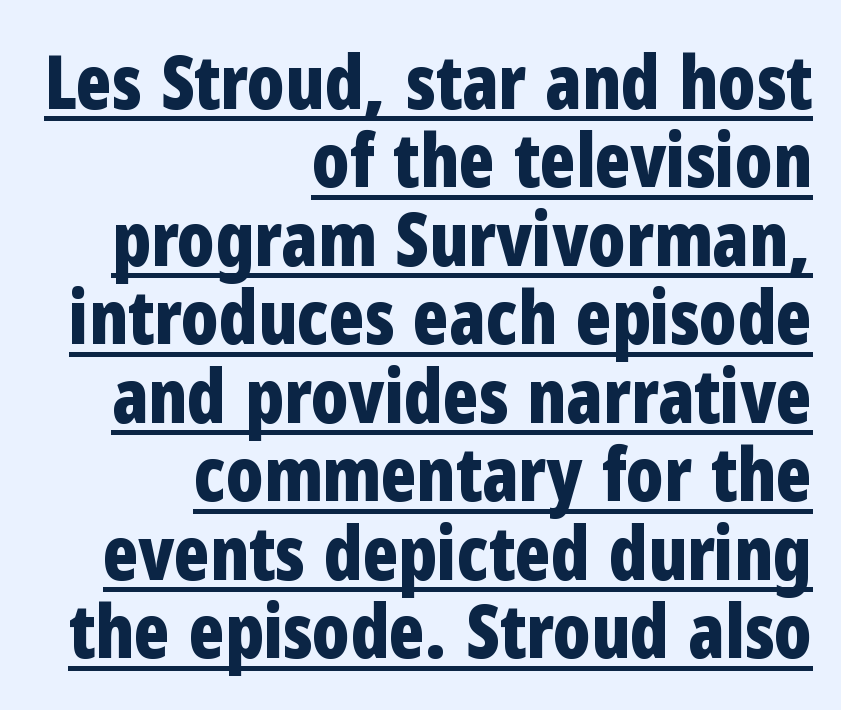
To sum up the face: it is a sans, with no serifs. Decoration check: the copy is underlined. In CSS terms this would be text-align: right. This sample has the flowing, uneven cadence of proportional lettering. This sample uses an upright cut, with every glyph sitting square on the baseline.
